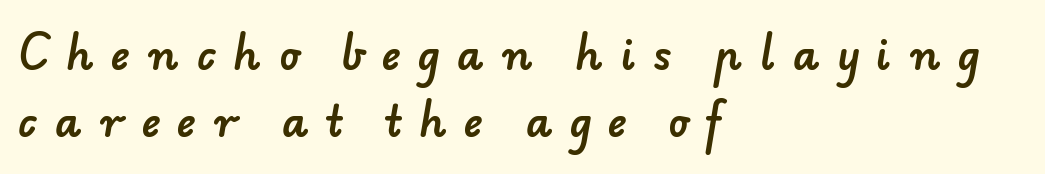
Q: Is the typeface a serif or a sans-serif typeface? A: Sans-serif.
Q: Is the text underlined? A: No.
Q: How is the paragraph aligned? A: Left-aligned.
Q: Is the spacing between letters normal or unusually wide? A: Unusually wide.
Q: Is the spacing between lines tight, normal or loose? A: Normal.
Q: Width (condensed, normal, or wide)? A: Normal.
Q: Stroke contrast? A: Low.
Q: x-height? A: Small.
Q: Monospaced? A: No.
